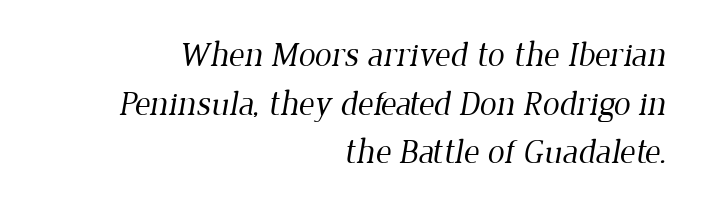
Q: Is the text bold? A: No.
Q: Is the typeface a serif or a sans-serif typeface? A: Serif.
Q: Is the text underlined? A: No.
Q: How is the paragraph aligned? A: Right-aligned.
Q: Is the spacing between letters normal or unusually wide? A: Normal.
Q: Is the spacing between lines tight, normal or loose? A: Normal.
Q: Width (condensed, normal, or wide)? A: Normal.
Q: Stroke contrast? A: Low.
Q: x-height? A: Medium.
Q: Monospaced? A: No.
